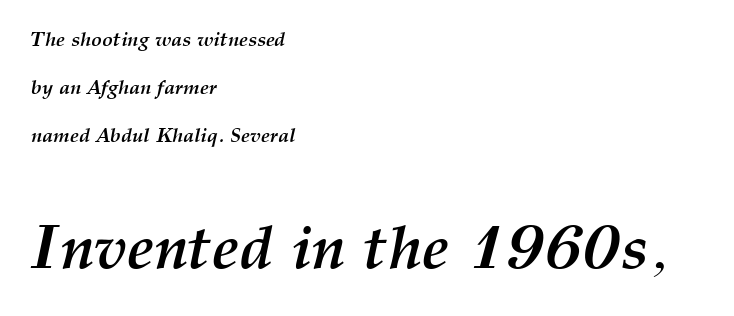
Look at the glyph heights: the lower group is clearly the bigger setting. Words float on clear page, feet unadorned. The vertical gap from one line to the next is large. Here the designer chose a conventional face with non-uniform glyph widths. One-word summary of the alignment: left.
